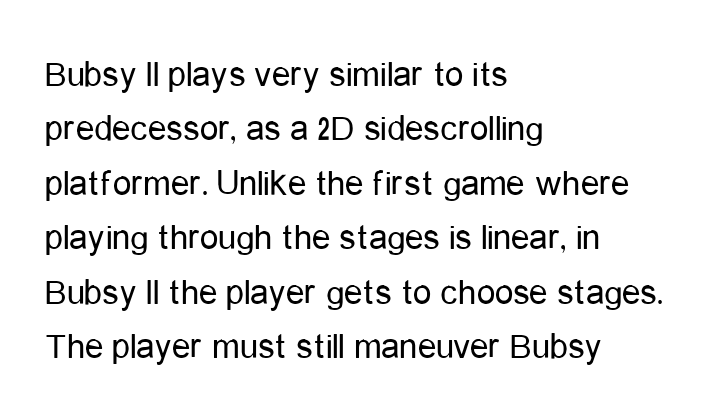
Q: Is the text bold? A: No.
Q: Is the text italic (slanted)? A: No, it is upright.
Q: Is the typeface a serif or a sans-serif typeface? A: Sans-serif.
Q: Is the text underlined? A: No.
Q: How is the paragraph aligned? A: Left-aligned.
Q: Is the spacing between letters normal or unusually wide? A: Normal.
Q: Is the spacing between lines tight, normal or loose? A: Normal.
Q: Width (condensed, normal, or wide)? A: Condensed.
Q: Stroke contrast? A: Low.
Q: x-height? A: Medium.
Q: Monospaced? A: No.
